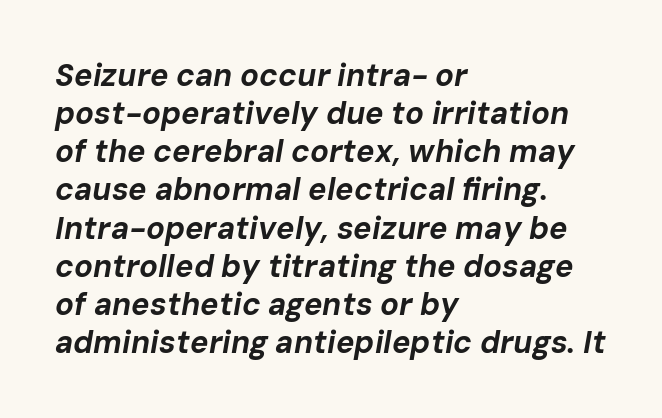
{"italic": "yes", "lean": "right", "slant_degrees": 10, "bold": "yes", "weight": "bold", "width": "normal", "stroke_contrast": "low", "x_height": "medium", "monospaced": "no", "underline": "no", "align": "left", "line_spacing_ratio": 1.23, "letter_spacing": "normal", "letter_spacing_em": 0.0, "glyph_px": 31}
